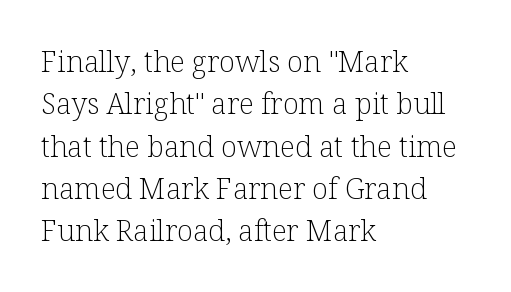
Q: Is the text bold? A: No.
Q: Is the text italic (slanted)? A: No, it is upright.
Q: Is the typeface a serif or a sans-serif typeface? A: Serif.
Q: Is the text underlined? A: No.
Q: How is the paragraph aligned? A: Left-aligned.
Q: Is the spacing between letters normal or unusually wide? A: Normal.
Q: Is the spacing between lines tight, normal or loose? A: Normal.
Q: Width (condensed, normal, or wide)? A: Normal.
Q: Stroke contrast? A: Low.
Q: x-height? A: Medium.
Q: Monospaced? A: No.
